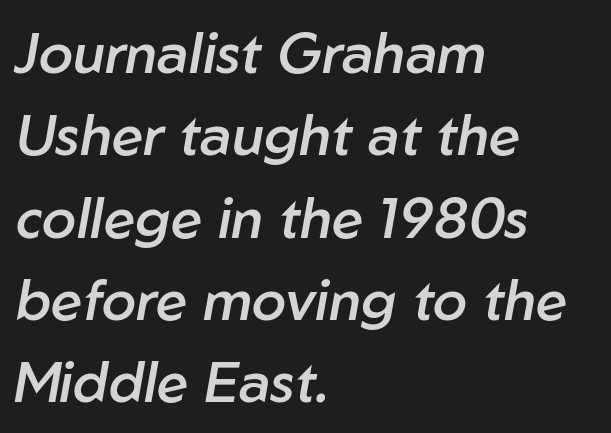
Q: Is the text bold? A: Semi-bold.
Q: Is the text italic (slanted)? A: Yes, it leans right by about 10 degrees.
Q: Is the text underlined? A: No.
Q: How is the paragraph aligned? A: Left-aligned.
Q: Is the spacing between letters normal or unusually wide? A: Normal.
Q: Is the spacing between lines tight, normal or loose? A: Normal.
Q: Width (condensed, normal, or wide)? A: Normal.
Q: Stroke contrast? A: Low.
Q: x-height? A: Medium.
Q: Monospaced? A: No.
